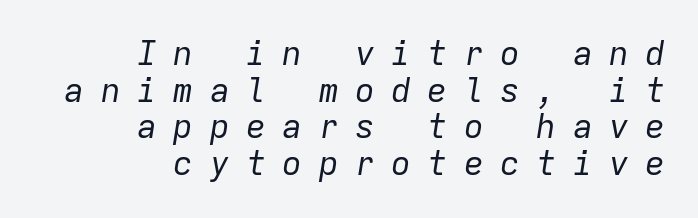
Rendered with sloped, italic letterforms. One glance says dense: line gaps are narrower than usual. This is not heavy type; no bold has been used. The glyphs are unaccompanied by any horizontal stroke below them.
